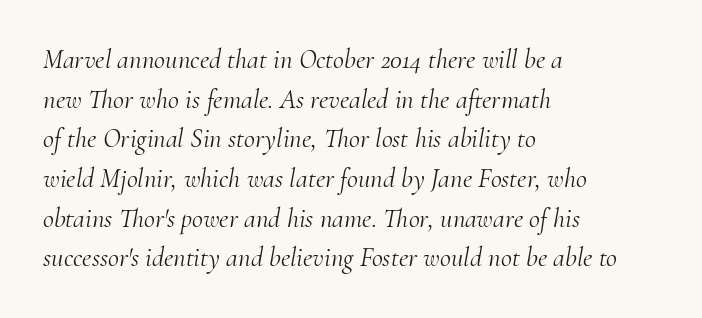
Q: Is the text bold? A: No.
Q: Is the text italic (slanted)? A: Yes, it leans right by about 10 degrees.
Q: Is the text underlined? A: No.
Q: How is the paragraph aligned? A: Left-aligned.
Q: Is the spacing between letters normal or unusually wide? A: Normal.
Q: Is the spacing between lines tight, normal or loose? A: Normal.
